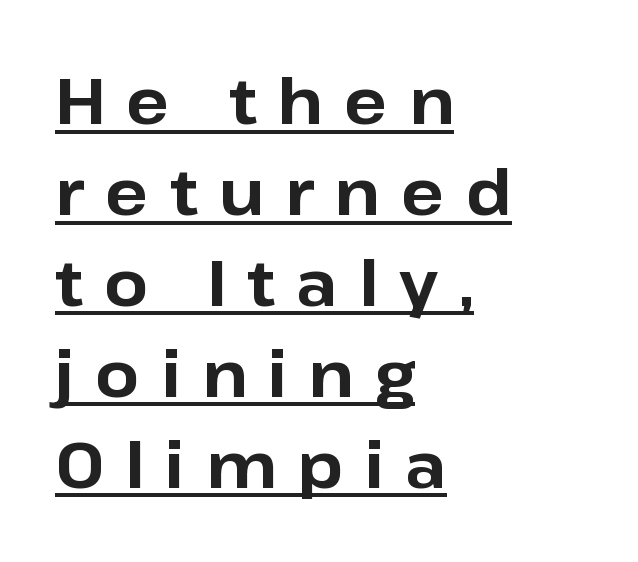
Q: Is the text bold? A: Yes.
Q: Is the text italic (slanted)? A: No, it is upright.
Q: Is the typeface a serif or a sans-serif typeface? A: Sans-serif.
Q: Is the text underlined? A: Yes.
Q: How is the paragraph aligned? A: Left-aligned.
Q: Is the spacing between letters normal or unusually wide? A: Unusually wide.
Q: Is the spacing between lines tight, normal or loose? A: Normal.
Q: Width (condensed, normal, or wide)? A: Normal.
Q: Stroke contrast? A: Low.
Q: x-height? A: Medium.
Q: Monospaced? A: No.
